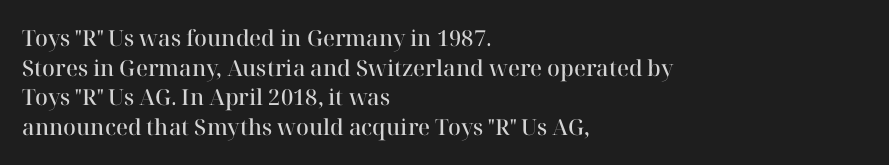
The image shows 22 px text type, upright; set left-aligned, normal line spacing (1.35x), normal letter spacing, not underlined.
